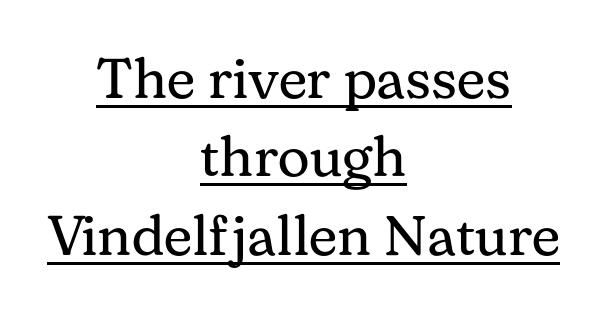
Q: Is the text bold? A: No.
Q: Is the text italic (slanted)? A: No, it is upright.
Q: Is the typeface a serif or a sans-serif typeface? A: Serif.
Q: Is the text underlined? A: Yes.
Q: How is the paragraph aligned? A: Centered.
Q: Is the spacing between letters normal or unusually wide? A: Normal.
Q: Is the spacing between lines tight, normal or loose? A: Normal.
Q: Width (condensed, normal, or wide)? A: Normal.
Q: Stroke contrast? A: Medium.
Q: x-height? A: Medium.
Q: Monospaced? A: No.
